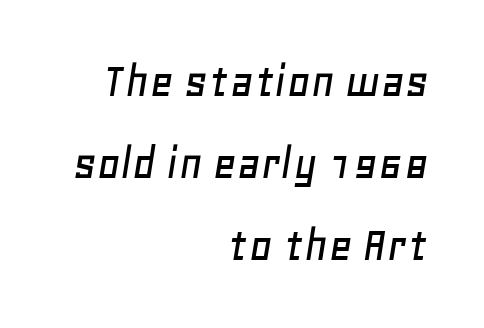
Q: Is the text italic (slanted)? A: Yes, it leans right by about 11 degrees.
Q: Is the text underlined? A: No.
Q: How is the paragraph aligned? A: Right-aligned.
Q: Is the spacing between letters normal or unusually wide? A: Normal.
Q: Is the spacing between lines tight, normal or loose? A: Normal.
Q: Width (condensed, normal, or wide)? A: Normal.
Q: Stroke contrast? A: Low.
Q: x-height? A: Large.
Q: Monospaced? A: No.
